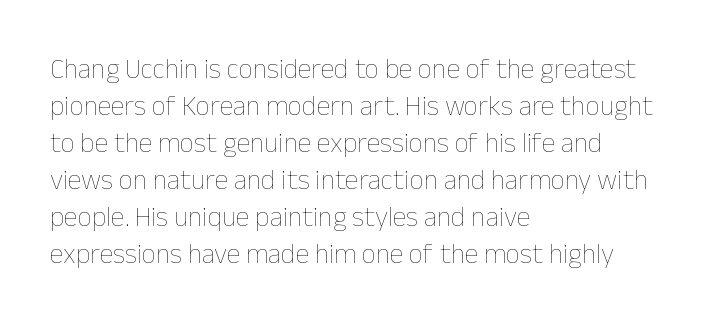
The image shows 28 px thin type, upright; set left-aligned, normal line spacing (1.32x), normal letter spacing, not underlined; low stroke contrast and a medium x-height.
